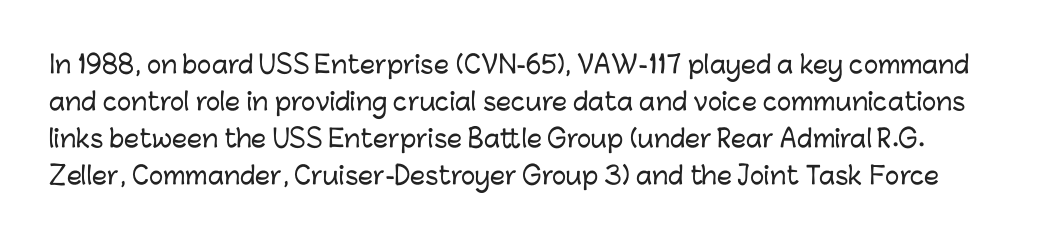
The image shows 24 px text type, upright; set normal line spacing (1.54x), normal letter spacing, not underlined.
